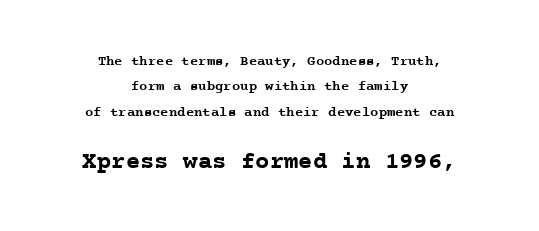
Q: Is the text bold? A: Yes.
Q: Is the text italic (slanted)? A: No, it is upright.
Q: Is the text underlined? A: No.
Q: How is the paragraph aligned? A: Centered.
Q: Is the spacing between letters normal or unusually wide? A: Normal.
Q: Which block of text is set in a larger size, the first (top) or the second (bottom)? A: The second (bottom) one.
